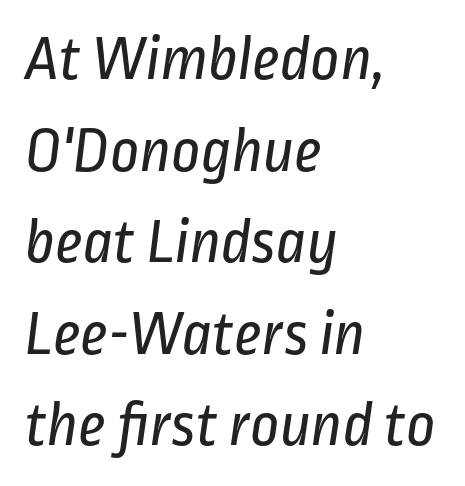
Q: Is the text bold? A: No.
Q: Is the typeface a serif or a sans-serif typeface? A: Sans-serif.
Q: Is the text underlined? A: No.
Q: How is the paragraph aligned? A: Left-aligned.
Q: Is the spacing between letters normal or unusually wide? A: Normal.
Q: Is the spacing between lines tight, normal or loose? A: Normal.
Q: Width (condensed, normal, or wide)? A: Condensed.
Q: Stroke contrast? A: Low.
Q: x-height? A: Medium.
Q: Monospaced? A: No.
